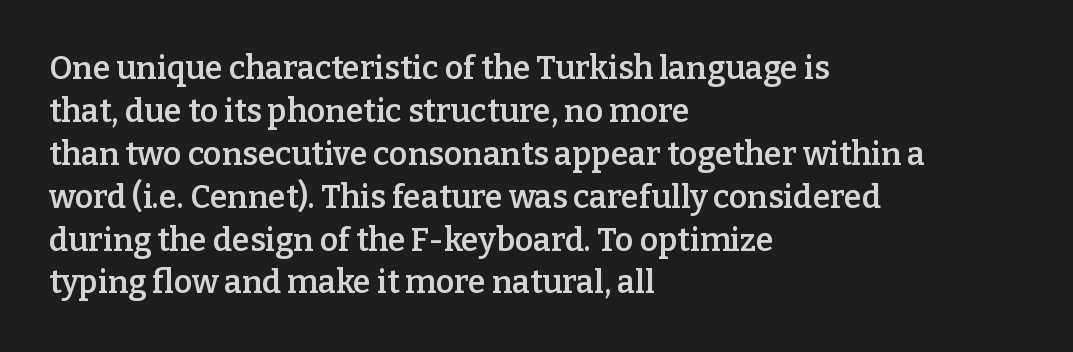
Q: Is the text bold? A: Semi-bold.
Q: Is the text italic (slanted)? A: No, it is upright.
Q: Is the typeface a serif or a sans-serif typeface? A: Serif.
Q: Is the text underlined? A: No.
Q: How is the paragraph aligned? A: Left-aligned.
Q: Is the spacing between letters normal or unusually wide? A: Normal.
Q: Is the spacing between lines tight, normal or loose? A: Normal.
Q: Width (condensed, normal, or wide)? A: Normal.
Q: Stroke contrast? A: Low.
Q: x-height? A: Medium.
Q: Monospaced? A: No.
